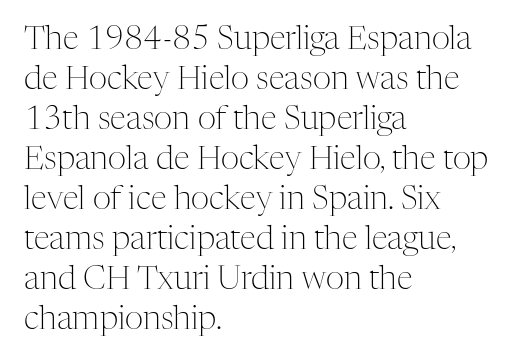
{"serif": "yes", "italic": "no", "bold": "no", "weight": "light", "width": "normal", "stroke_contrast": "medium", "x_height": "medium", "monospaced": "no", "underline": "no", "align": "left", "line_spacing": "normal", "line_spacing_ratio": 1.25, "letter_spacing": "normal", "letter_spacing_em": 0.0, "glyph_px": 32}
